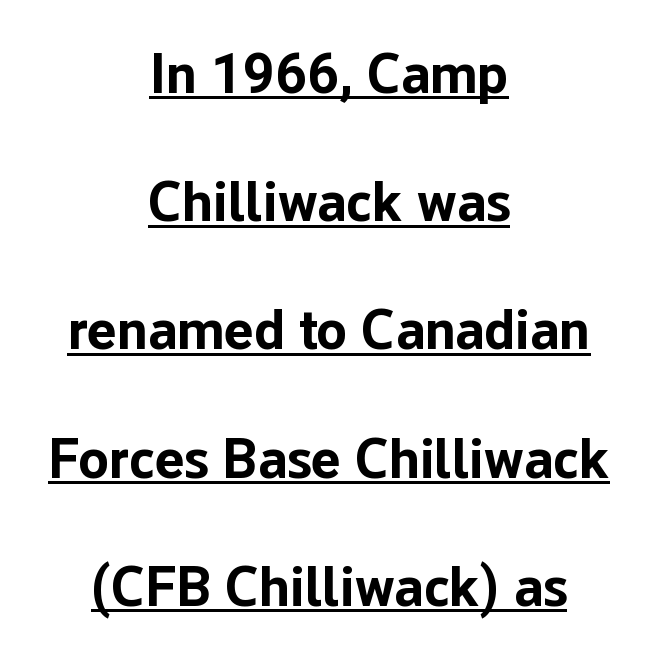
{"serif": "no", "italic": "no", "bold": "yes", "weight": "bold", "width": "normal", "stroke_contrast": "low", "x_height": "medium", "monospaced": "no", "underline": "yes", "align": "center", "line_spacing": "loose", "line_spacing_ratio": 2.29, "letter_spacing": "normal", "letter_spacing_em": 0.0, "glyph_px": 56}
